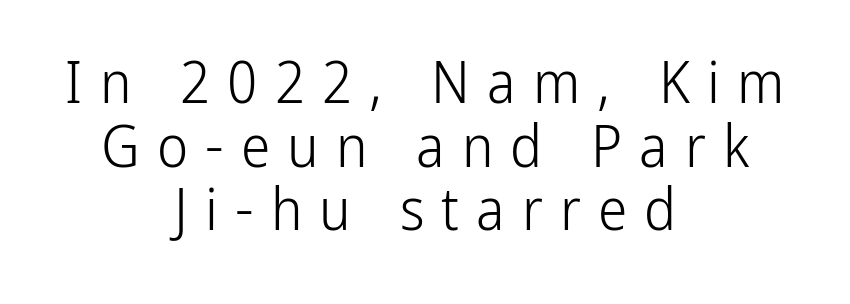
The image shows 59 px light, condensed sans-serif type, upright; set centered, tight line spacing (1.08x), unusually wide letter spacing (+0.29 em), not underlined; low stroke contrast and a medium x-height.
